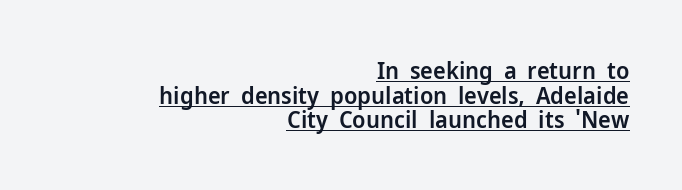
Q: Is the text bold? A: Semi-bold.
Q: Is the text italic (slanted)? A: No, it is upright.
Q: Is the text underlined? A: Yes.
Q: How is the paragraph aligned? A: Right-aligned.
Q: Is the spacing between letters normal or unusually wide? A: Normal.
Q: Is the spacing between lines tight, normal or loose? A: Tight.
